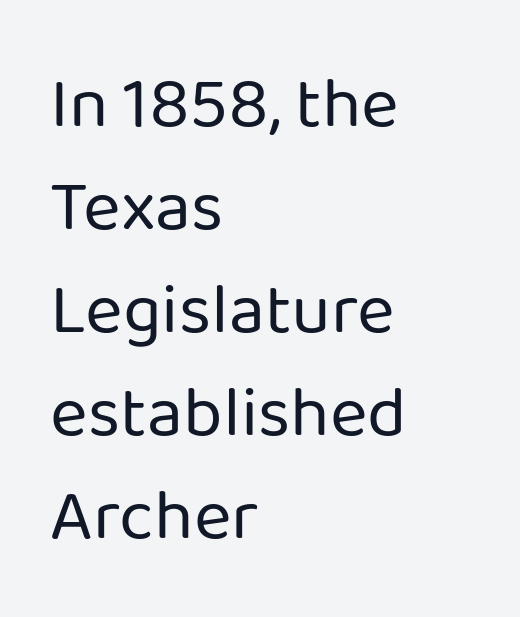
The face used here is proportionally spaced, like ordinary book or web type. The font's upright variant was chosen for this text. Left-aligned paragraph, ragged on the right. This block has exactly the height ordinary leading produces. Words float on clear page, feet unadorned.
